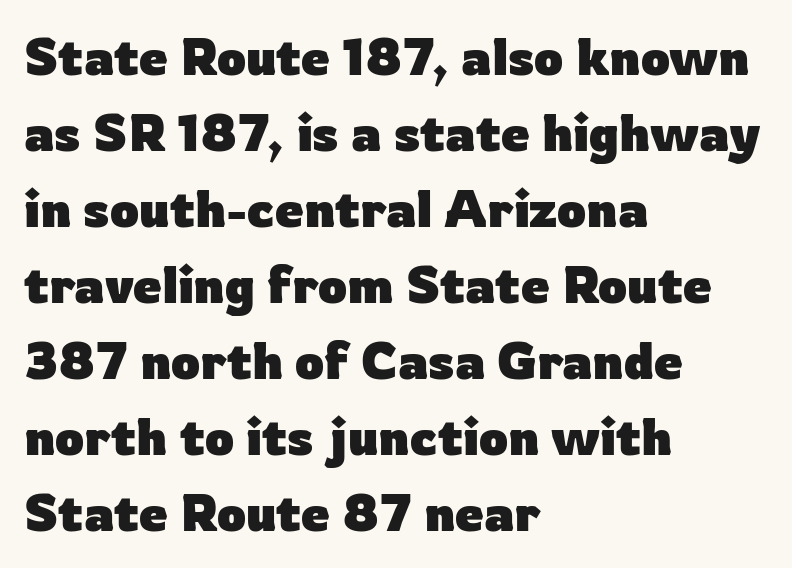
{"serif": "no", "italic": "no", "bold": "yes", "weight": "heavy", "width": "normal", "stroke_contrast": "low", "x_height": "medium", "monospaced": "no", "underline": "no", "align": "left", "line_spacing": "normal", "line_spacing_ratio": 1.49, "letter_spacing": "normal", "letter_spacing_em": 0.0, "glyph_px": 51}
